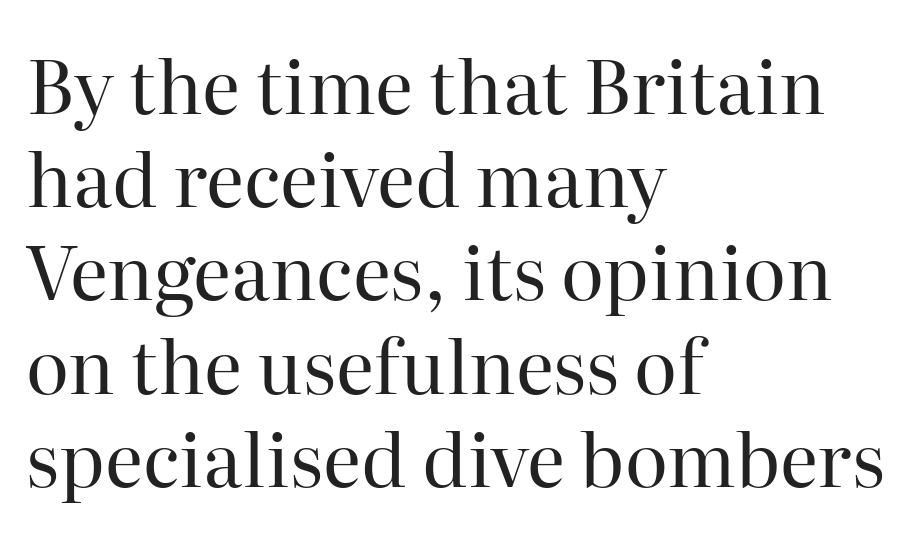
The passage shown stacks its lines at a standard gap. Quick note: not italic, upright. What kind of face is this? One with serifs. Unmarked baselines from the first word to the last. Glyph-to-glyph distance matches everyday printed text.
